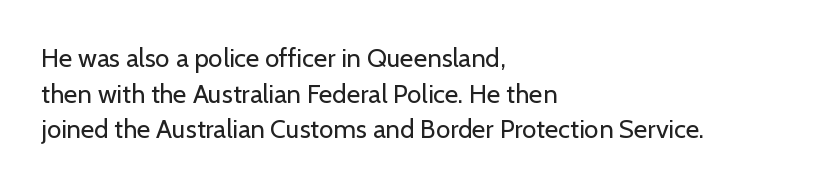
The image shows 26 px text type, upright; set left-aligned, normal line spacing (1.37x), normal letter spacing, not underlined.
